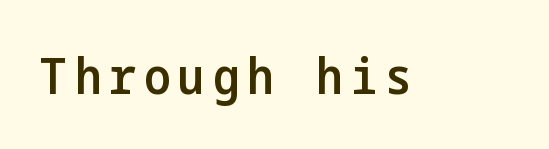
Q: Is the text bold? A: Semi-bold.
Q: Is the text italic (slanted)? A: No, it is upright.
Q: Is the typeface a serif or a sans-serif typeface? A: Sans-serif.
Q: Is the text underlined? A: No.
Q: Width (condensed, normal, or wide)? A: Condensed.
Q: Stroke contrast? A: Low.
Q: x-height? A: Medium.
